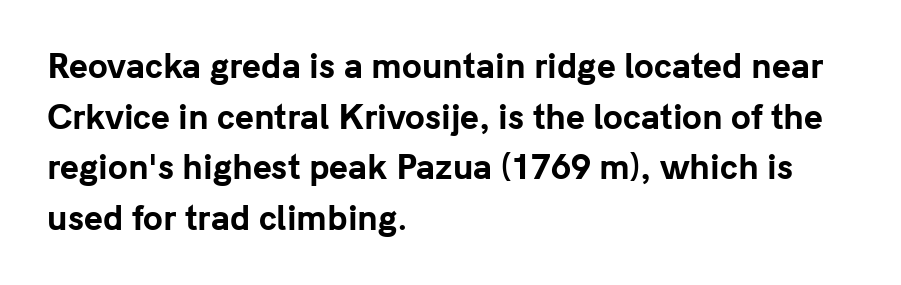
Q: Is the text bold? A: Yes.
Q: Is the text italic (slanted)? A: No, it is upright.
Q: Is the typeface a serif or a sans-serif typeface? A: Sans-serif.
Q: Is the text underlined? A: No.
Q: How is the paragraph aligned? A: Left-aligned.
Q: Is the spacing between letters normal or unusually wide? A: Normal.
Q: Is the spacing between lines tight, normal or loose? A: Normal.
Q: Width (condensed, normal, or wide)? A: Normal.
Q: Stroke contrast? A: Low.
Q: x-height? A: Medium.
Q: Monospaced? A: No.
